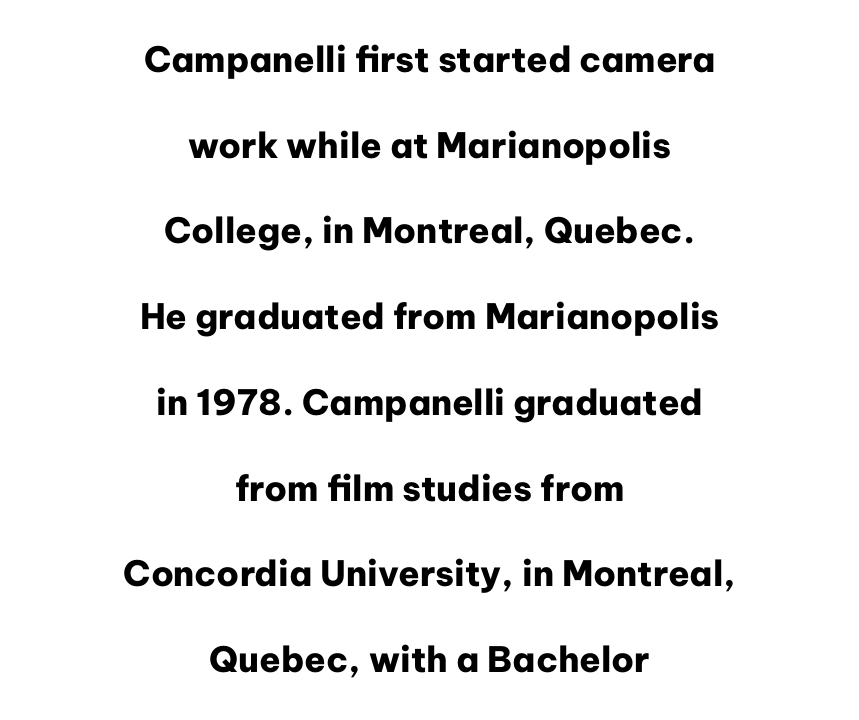
Q: Is the text bold? A: Yes.
Q: Is the text italic (slanted)? A: No, it is upright.
Q: Is the typeface a serif or a sans-serif typeface? A: Sans-serif.
Q: Is the text underlined? A: No.
Q: How is the paragraph aligned? A: Centered.
Q: Is the spacing between letters normal or unusually wide? A: Normal.
Q: Is the spacing between lines tight, normal or loose? A: Loose.
Q: Width (condensed, normal, or wide)? A: Normal.
Q: Stroke contrast? A: Low.
Q: x-height? A: Medium.
Q: Monospaced? A: No.
